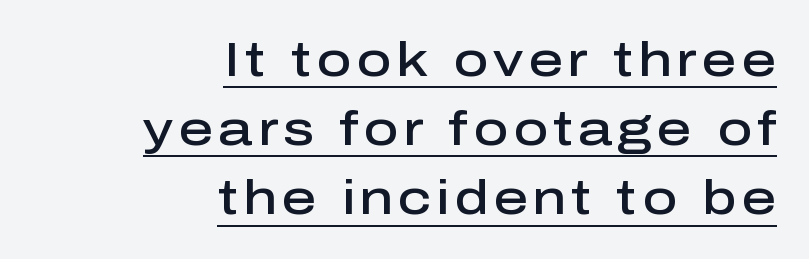
Every letter is mildly thick-stroked: semibold rather than bold. Emphasis is given by a line drawn under the lettering. The letters stand upright; this is a roman face. Font category for this specimen: sans-serif. Does the leading feel generous? No, just average. The passage shown is typed in a proportional face where columns would drift.
